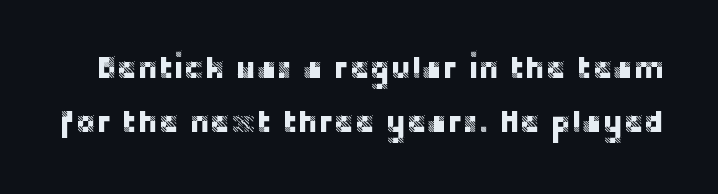
Observe the ordinary spacing: letters are neighbours, not strangers. Examine the stroke ends and you'll find no serifs. The gap between lines stays unmarked. This is the regular roman posture of the typeface. Do the characters align in a grid? No, the font is proportional.
